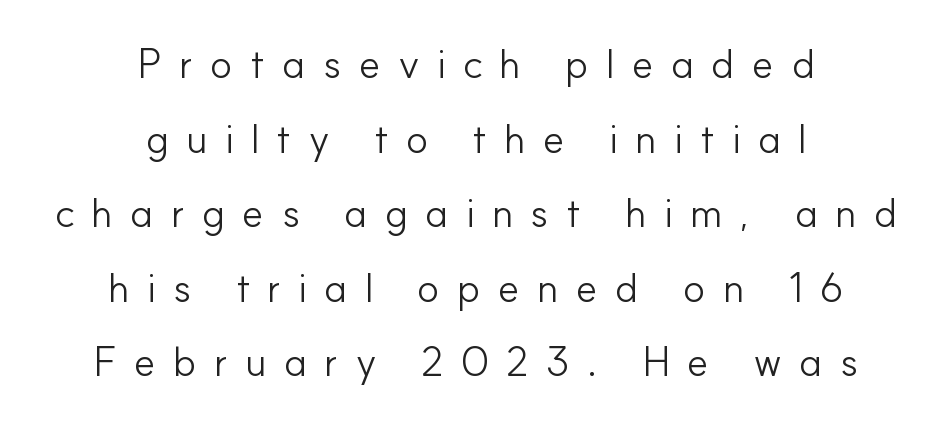
The image shows 41 px light sans-serif type, upright; set centered, line spacing 1.82x, unusually wide letter spacing (+0.42 em), not underlined; low stroke contrast and a small x-height.
